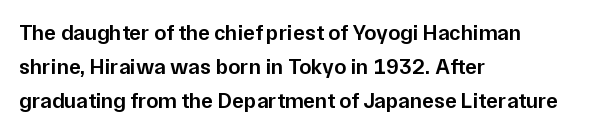
Q: Is the text bold? A: Semi-bold.
Q: Is the text italic (slanted)? A: No, it is upright.
Q: Is the text underlined? A: No.
Q: How is the paragraph aligned? A: Left-aligned.
Q: Is the spacing between letters normal or unusually wide? A: Normal.
Q: Is the spacing between lines tight, normal or loose? A: Normal.
